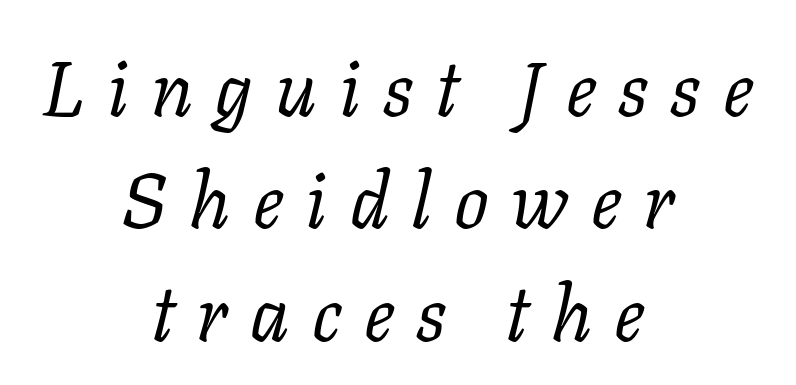
{"serif": "yes", "italic": "yes", "lean": "right", "slant_degrees": 11, "bold": "no", "weight": "regular", "width": "normal", "stroke_contrast": "low", "x_height": "medium", "monospaced": "no", "underline": "no", "align": "center", "line_spacing": "normal", "line_spacing_ratio": 1.46, "letter_spacing": "wide", "letter_spacing_em": 0.29, "glyph_px": 77}
